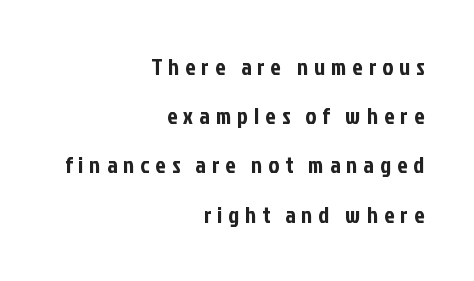
The image shows 23 px text type, upright; set right-aligned, loose line spacing (2.14x), unusually wide letter spacing (+0.26 em), not underlined.
